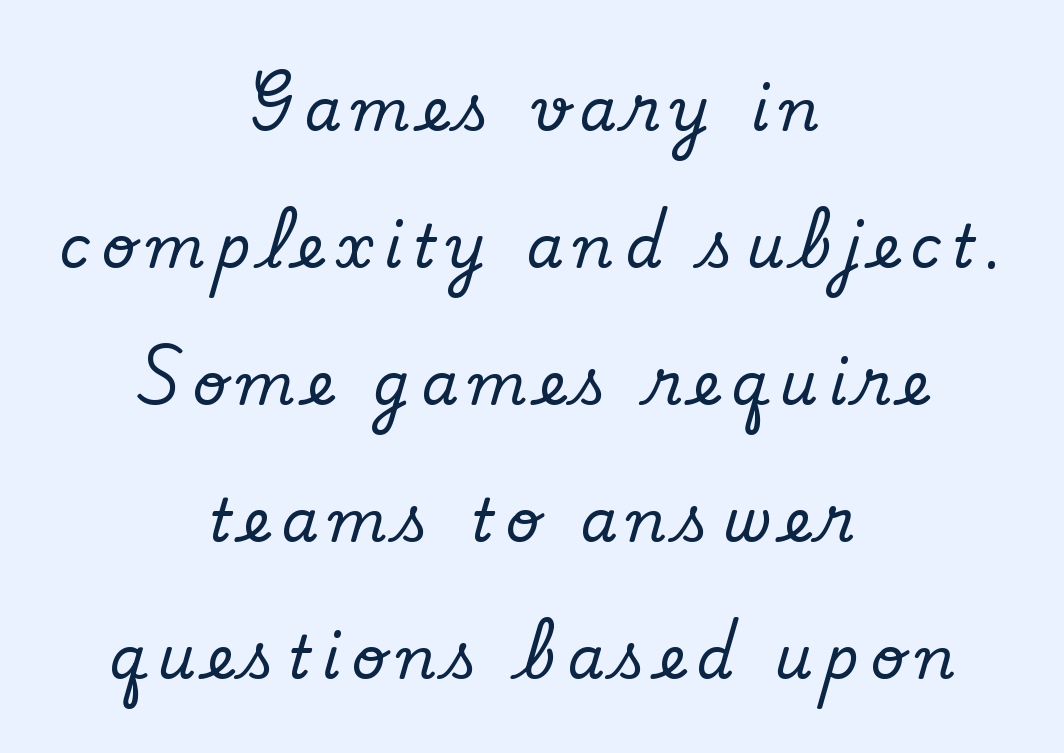
The image shows 59 px serif type; set centered, loose line spacing (2.32x), not underlined; low stroke contrast and a small x-height.
